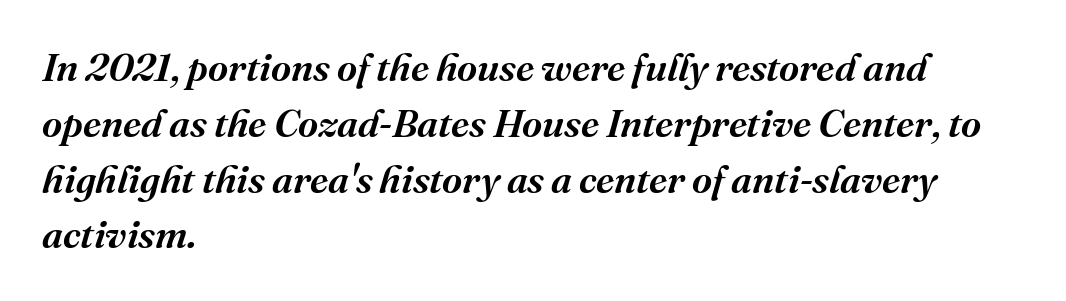
The image shows 39 px serif type, italic (leaning right); set left-aligned, normal line spacing (1.43x), normal letter spacing, not underlined; medium stroke contrast and a medium x-height.
